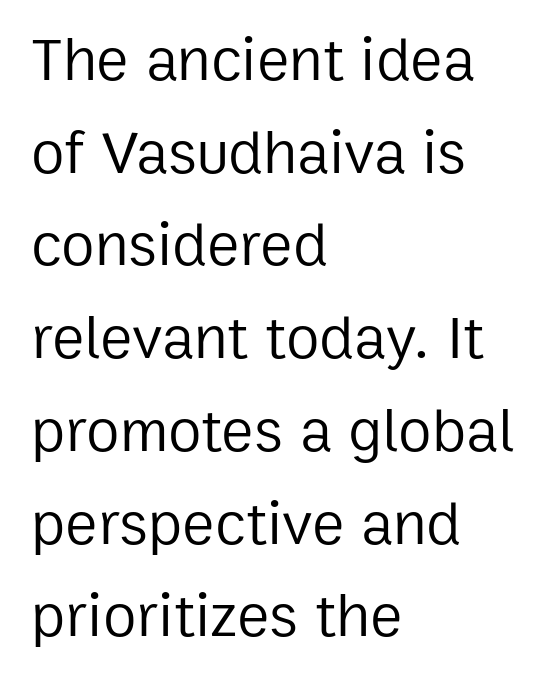
{"serif": "no", "italic": "no", "bold": "no", "weight": "regular", "width": "normal", "stroke_contrast": "low", "x_height": "medium", "monospaced": "no", "underline": "no", "align": "left", "line_spacing": "normal", "line_spacing_ratio": 1.52, "letter_spacing": "normal", "letter_spacing_em": 0.0, "glyph_px": 61}
